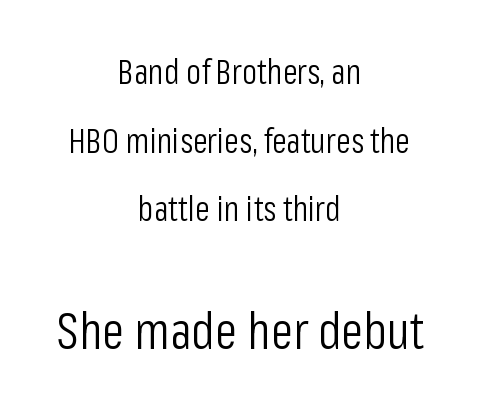
The image shows 51 px light, condensed sans-serif type, upright; set centered, loose line spacing (2.02x), normal letter spacing, not underlined; the second (bottom) block is 1.5x larger; low stroke contrast and a medium x-height.
